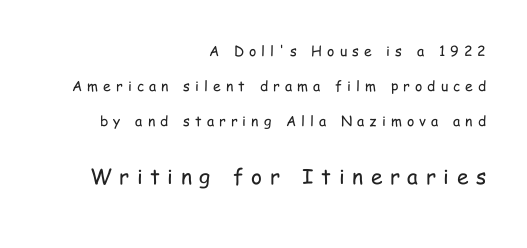
Q: Is the text bold? A: No.
Q: Is the text italic (slanted)? A: No, it is upright.
Q: Is the text underlined? A: No.
Q: How is the paragraph aligned? A: Right-aligned.
Q: Is the spacing between letters normal or unusually wide? A: Unusually wide.
Q: Is the spacing between lines tight, normal or loose? A: Loose.
Q: Which block of text is set in a larger size, the first (top) or the second (bottom)? A: The second (bottom) one.
